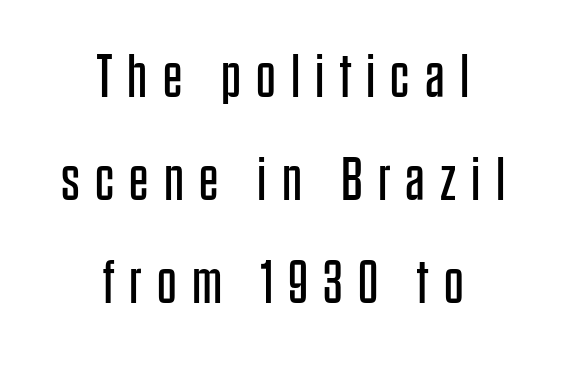
{"serif": "no", "italic": "no", "bold": "no", "weight": "regular", "width": "condensed", "stroke_contrast": "low", "x_height": "large", "monospaced": "no", "underline": "no", "align": "center", "line_spacing": "normal", "line_spacing_ratio": 1.69, "letter_spacing": "wide", "letter_spacing_em": 0.25, "glyph_px": 61}
